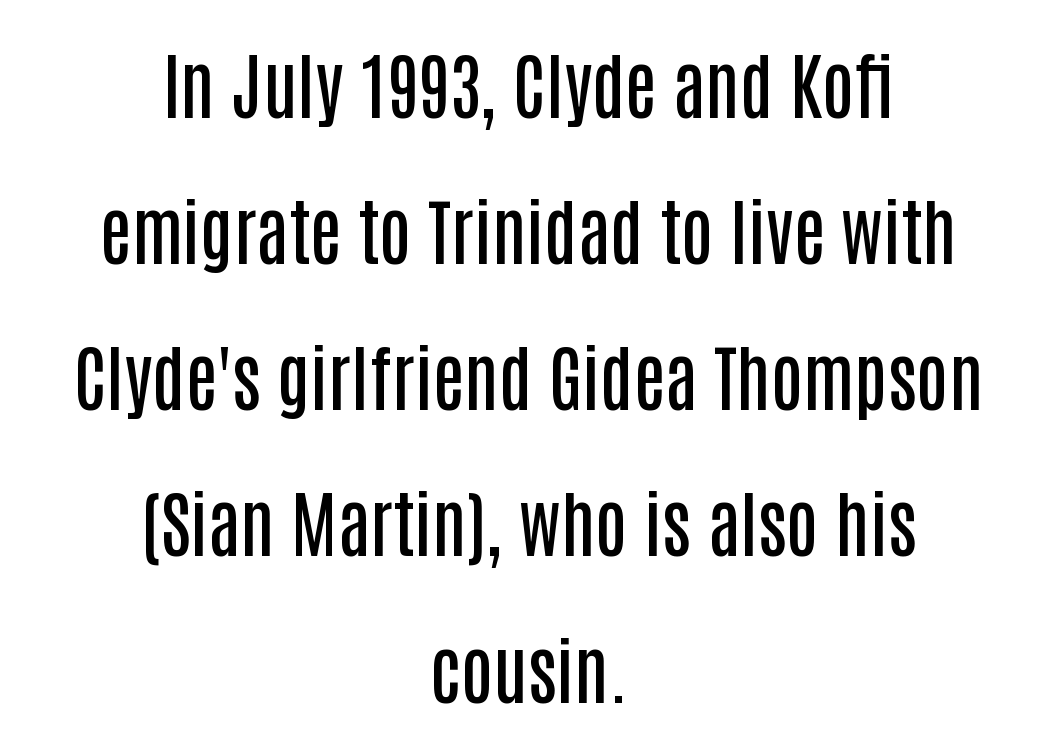
{"serif": "no", "italic": "no", "bold": "semi", "weight": "semibold", "width": "condensed", "stroke_contrast": "low", "x_height": "large", "monospaced": "no", "underline": "no", "align": "center", "line_spacing": "loose", "line_spacing_ratio": 2.03, "letter_spacing": "normal", "letter_spacing_em": 0.0, "glyph_px": 72}
